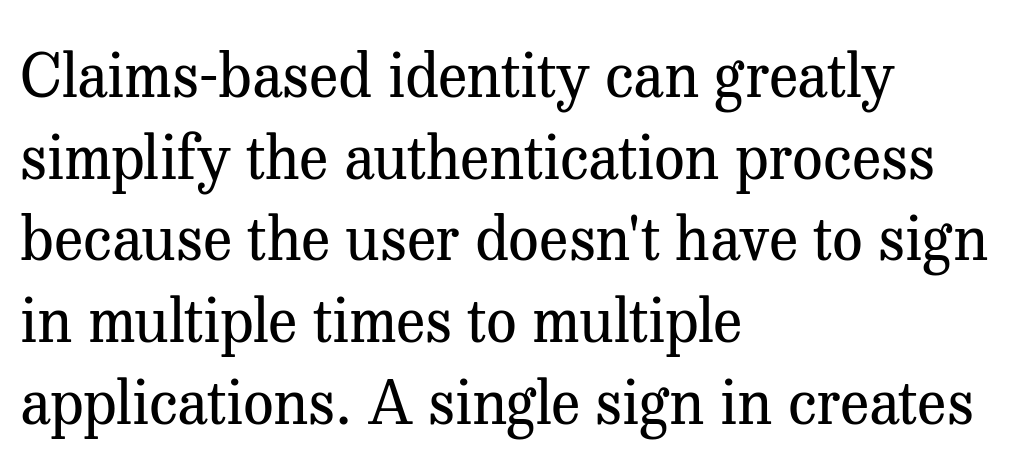
The image shows 61 px regular-weight serif type, upright; set left-aligned, normal line spacing (1.34x), normal letter spacing, not underlined; medium stroke contrast and a medium x-height.
